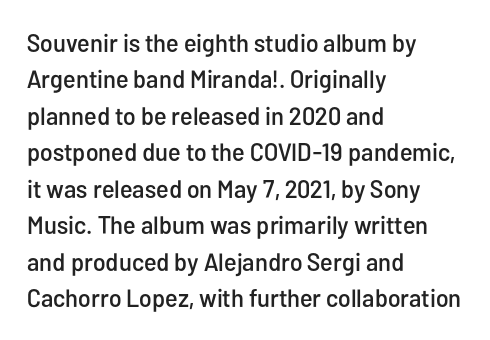
The image shows 25 px text type, upright; set left-aligned, normal line spacing (1.46x), normal letter spacing, not underlined.
